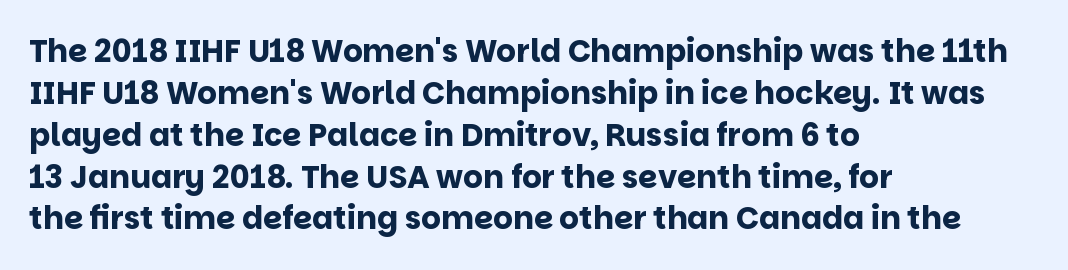
This is roman type, the default non-slanted kind. Reading down the column, the eye jumps a familiar distance to each next line. Students, note that the glyphs here touch the page at normal intervals. A typesetter would call this proportional, since set widths differ per character. Plenty of ink on the page — the face is bold.
